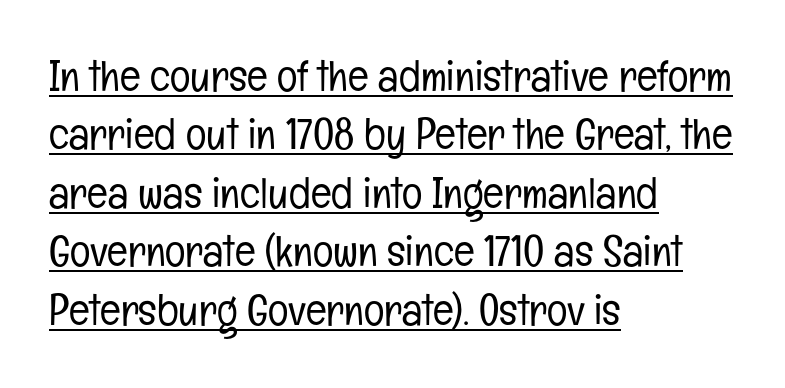
Q: Is the text bold? A: No.
Q: Is the text italic (slanted)? A: No, it is upright.
Q: Is the typeface a serif or a sans-serif typeface? A: Sans-serif.
Q: Is the text underlined? A: Yes.
Q: How is the paragraph aligned? A: Left-aligned.
Q: Is the spacing between letters normal or unusually wide? A: Normal.
Q: Is the spacing between lines tight, normal or loose? A: Normal.
Q: Width (condensed, normal, or wide)? A: Condensed.
Q: Stroke contrast? A: Low.
Q: x-height? A: Medium.
Q: Monospaced? A: No.
